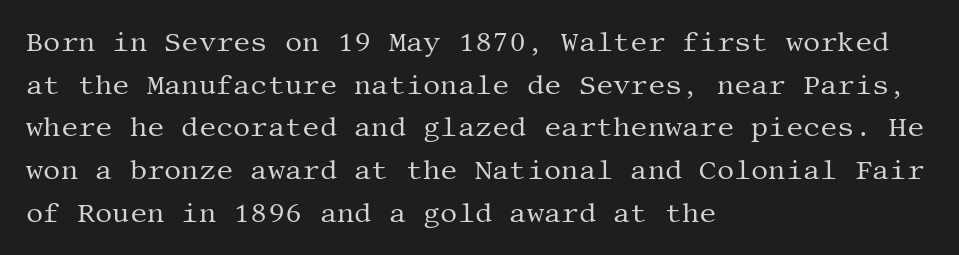
{"italic": "no", "bold": "no", "underline": "no", "align": "left", "line_spacing": "normal", "line_spacing_ratio": 1.58, "letter_spacing": "normal", "letter_spacing_em": 0.0, "glyph_px": 27}
